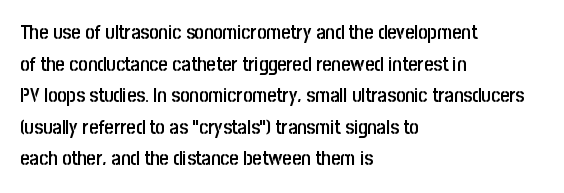
{"italic": "no", "bold": "semi", "underline": "no", "align": "left", "line_spacing": "normal", "line_spacing_ratio": 1.58, "letter_spacing": "normal", "letter_spacing_em": 0.0, "glyph_px": 20}
